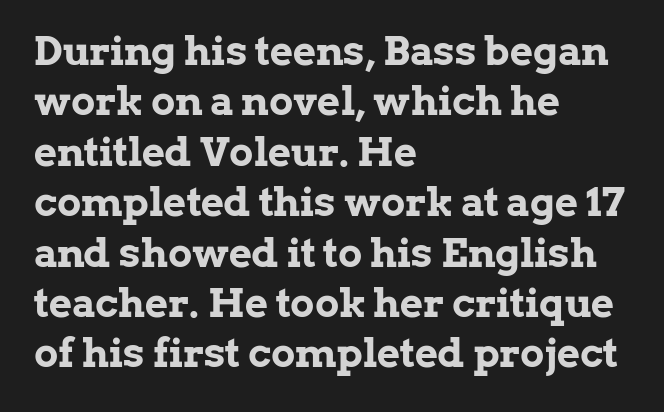
Q: Is the text bold? A: Yes.
Q: Is the text italic (slanted)? A: No, it is upright.
Q: Is the typeface a serif or a sans-serif typeface? A: Serif.
Q: Is the text underlined? A: No.
Q: How is the paragraph aligned? A: Left-aligned.
Q: Is the spacing between letters normal or unusually wide? A: Normal.
Q: Is the spacing between lines tight, normal or loose? A: Normal.
Q: Width (condensed, normal, or wide)? A: Normal.
Q: Stroke contrast? A: Low.
Q: x-height? A: Medium.
Q: Monospaced? A: No.
